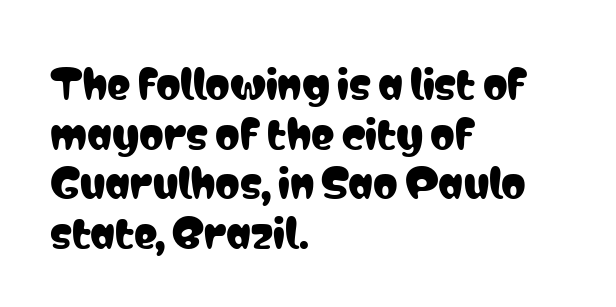
{"serif": "no", "italic": "no", "width": "condensed", "stroke_contrast": "low", "x_height": "medium", "monospaced": "no", "underline": "no", "align": "left", "line_spacing": "normal", "line_spacing_ratio": 1.27, "letter_spacing": "normal", "letter_spacing_em": 0.0, "glyph_px": 39}
